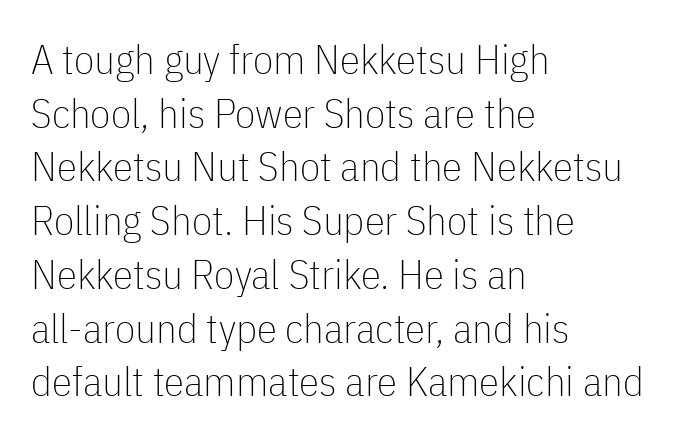
Q: Is the text bold? A: No.
Q: Is the text italic (slanted)? A: No, it is upright.
Q: Is the typeface a serif or a sans-serif typeface? A: Sans-serif.
Q: Is the text underlined? A: No.
Q: How is the paragraph aligned? A: Left-aligned.
Q: Is the spacing between letters normal or unusually wide? A: Normal.
Q: Is the spacing between lines tight, normal or loose? A: Normal.
Q: Width (condensed, normal, or wide)? A: Condensed.
Q: Stroke contrast? A: Low.
Q: x-height? A: Medium.
Q: Monospaced? A: No.
